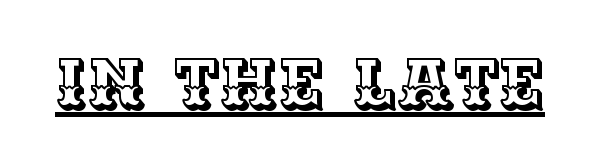
The image shows 70 px text type, upright; set normal letter spacing, underlined; a large x-height.
